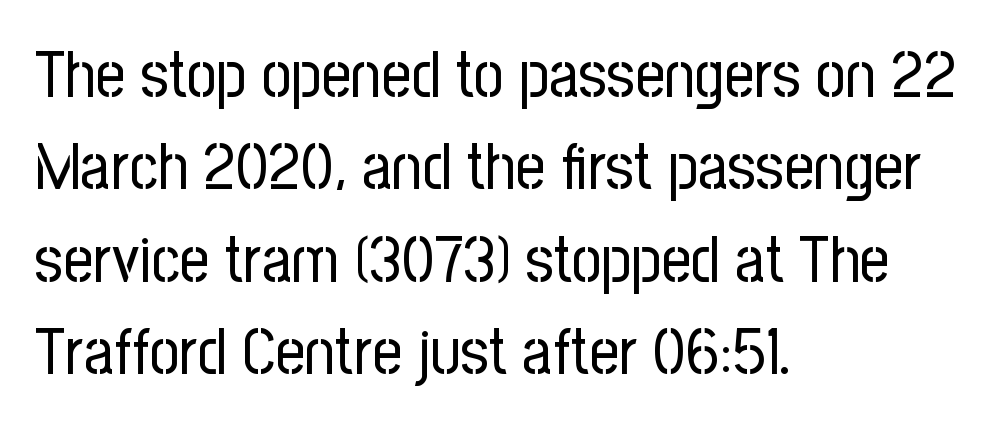
Q: Is the text bold? A: No.
Q: Is the text italic (slanted)? A: No, it is upright.
Q: Is the typeface a serif or a sans-serif typeface? A: Sans-serif.
Q: Is the text underlined? A: No.
Q: How is the paragraph aligned? A: Left-aligned.
Q: Is the spacing between letters normal or unusually wide? A: Normal.
Q: Is the spacing between lines tight, normal or loose? A: Normal.
Q: Width (condensed, normal, or wide)? A: Condensed.
Q: Stroke contrast? A: Low.
Q: x-height? A: Medium.
Q: Monospaced? A: No.
